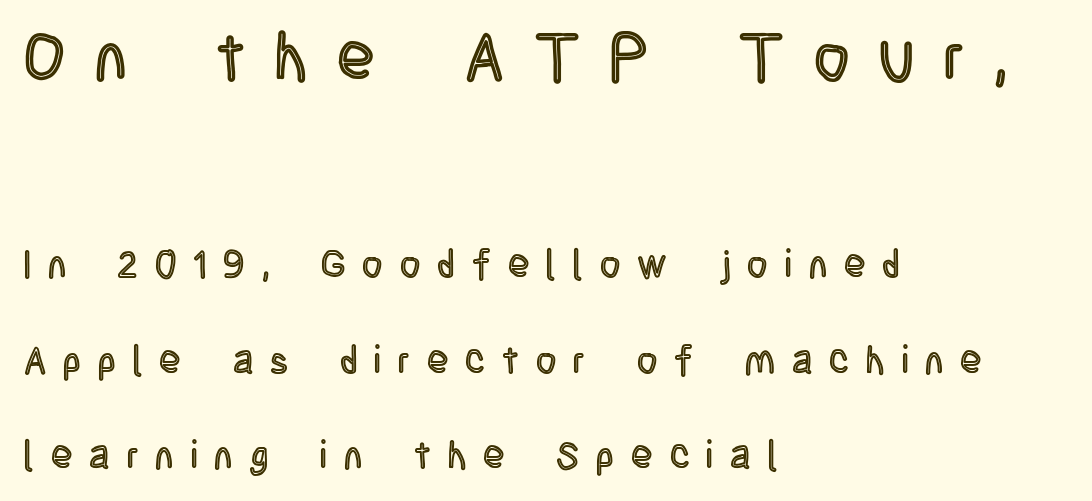
The typesetter chose a ragged-right arrangement here. Each letter keeps its own natural width here, so spacing adapts to shape. The passage shown stacks its lines with a broad gap. Whoever set this made the first block the dominant, larger element. Glyph-to-glyph distance is far greater than everyday printed text. The font's upright variant was chosen for this text.
